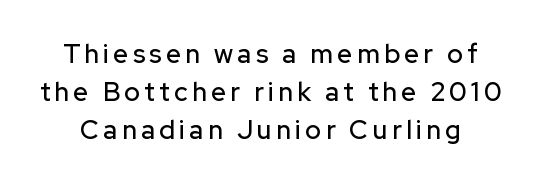
The image shows 26 px text type, upright; set normal line spacing (1.46x), not underlined.
